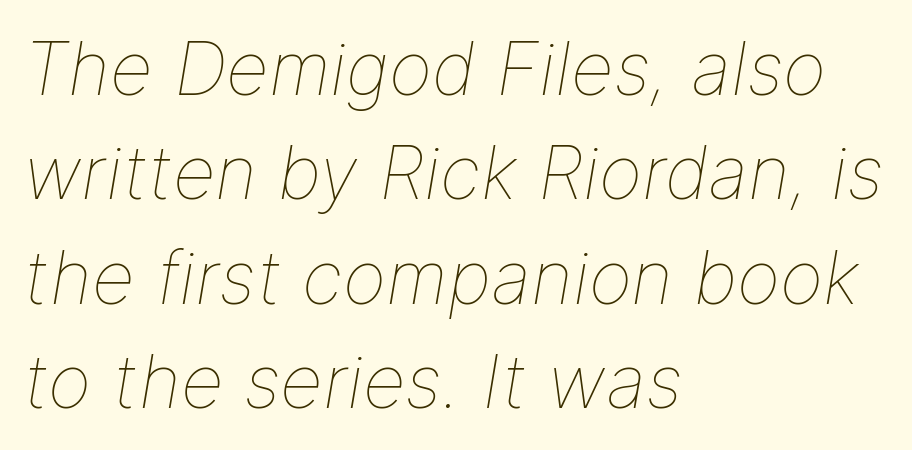
The image shows 74 px thin type, italic (leaning right); set left-aligned, normal line spacing (1.41x), normal letter spacing, not underlined; low stroke contrast and a medium x-height.
